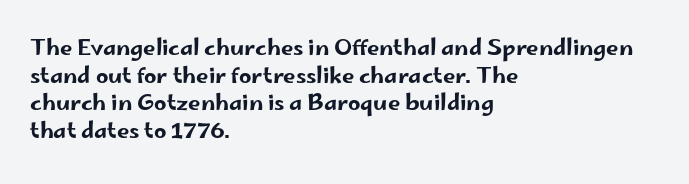
Q: Is the text italic (slanted)? A: No, it is upright.
Q: Is the text underlined? A: No.
Q: How is the paragraph aligned? A: Left-aligned.
Q: Is the spacing between letters normal or unusually wide? A: Normal.
Q: Is the spacing between lines tight, normal or loose? A: Normal.
